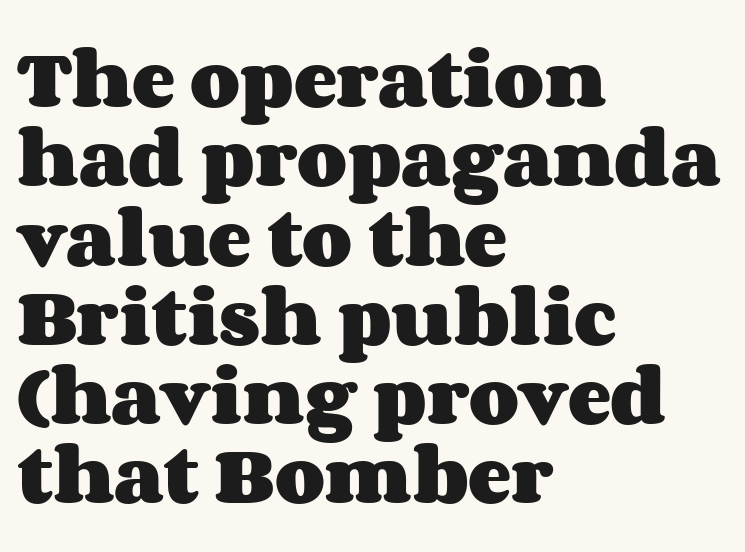
The image shows 65 px heavy, wide type, upright; set left-aligned, line spacing 1.22x, normal letter spacing, not underlined; medium stroke contrast and a large x-height.
